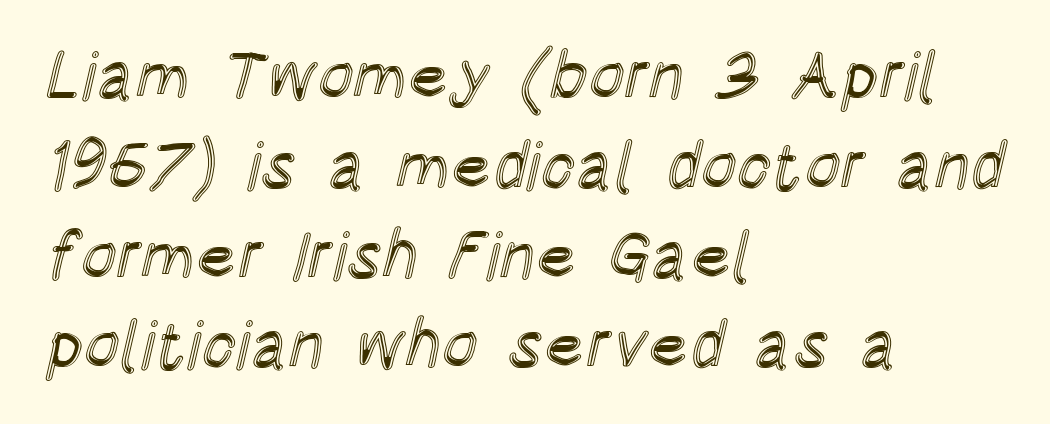
Interline gaps are of average width in this sample. Is this a fixed-width face? No — the glyphs have proportional, varying widths. Default kerning and tracking; the words read as compact shapes.
